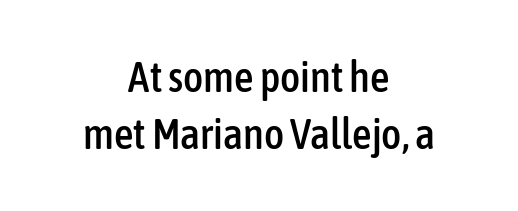
The image shows 43 px condensed sans-serif type, upright; set centered, normal line spacing (1.33x), normal letter spacing, not underlined; low stroke contrast and a medium x-height.
